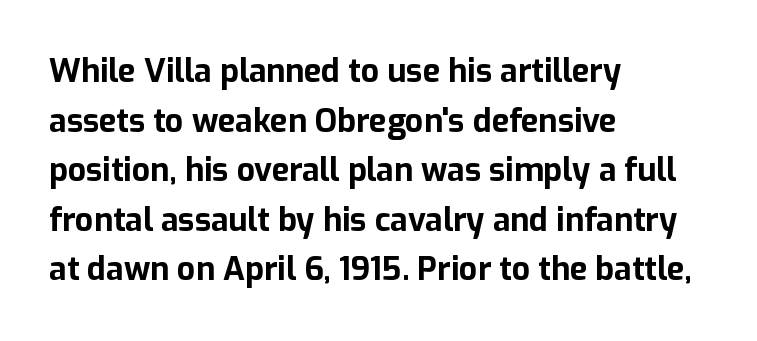
{"serif": "no", "italic": "no", "bold": "yes", "weight": "bold", "width": "normal", "stroke_contrast": "low", "x_height": "medium", "monospaced": "no", "underline": "no", "align": "left", "line_spacing": "normal", "line_spacing_ratio": 1.55, "letter_spacing": "normal", "letter_spacing_em": 0.0, "glyph_px": 32}
